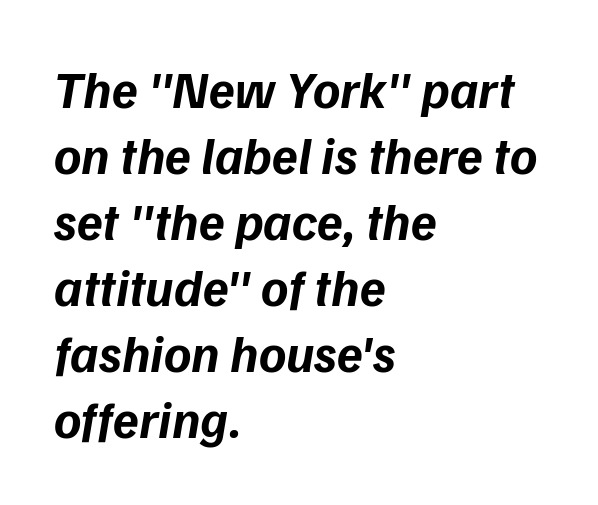
This rendering employs a face without finishing strokes, i.e., a sans-serif. Alignment: flush left. Each word holds together tightly as a unit, with standard inter-letter gaps. Whoever set this chose a conventional vertical rhythm.
